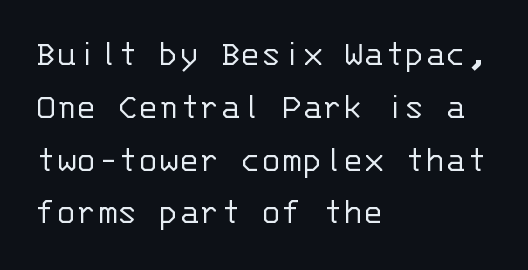
Q: Is the text bold? A: No.
Q: Is the text italic (slanted)? A: No, it is upright.
Q: Is the typeface a serif or a sans-serif typeface? A: Sans-serif.
Q: Is the text underlined? A: No.
Q: How is the paragraph aligned? A: Left-aligned.
Q: Is the spacing between letters normal or unusually wide? A: Normal.
Q: Is the spacing between lines tight, normal or loose? A: Normal.
Q: Width (condensed, normal, or wide)? A: Normal.
Q: Stroke contrast? A: Low.
Q: x-height? A: Large.
Q: Monospaced? A: Yes.
